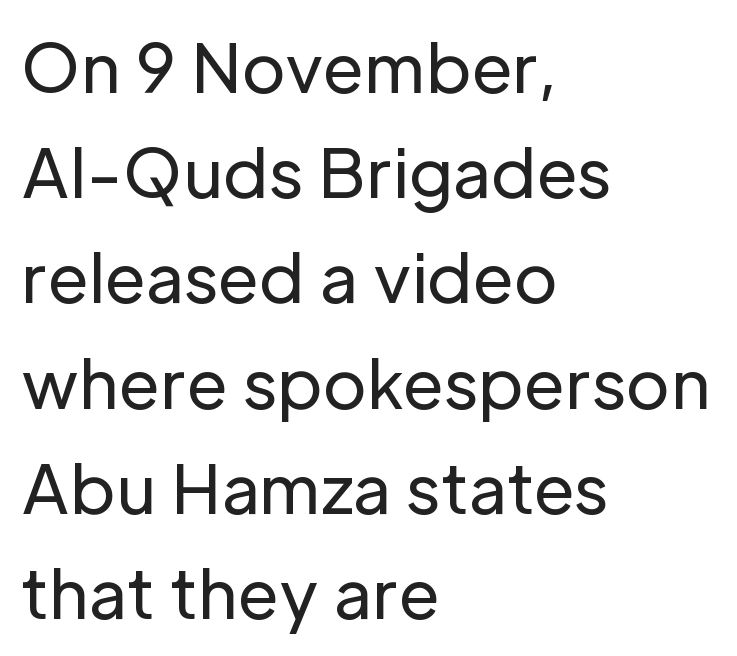
Q: Is the text bold? A: No.
Q: Is the text italic (slanted)? A: No, it is upright.
Q: Is the typeface a serif or a sans-serif typeface? A: Sans-serif.
Q: Is the text underlined? A: No.
Q: How is the paragraph aligned? A: Left-aligned.
Q: Is the spacing between letters normal or unusually wide? A: Normal.
Q: Is the spacing between lines tight, normal or loose? A: Normal.
Q: Width (condensed, normal, or wide)? A: Normal.
Q: Stroke contrast? A: Low.
Q: x-height? A: Medium.
Q: Monospaced? A: No.
